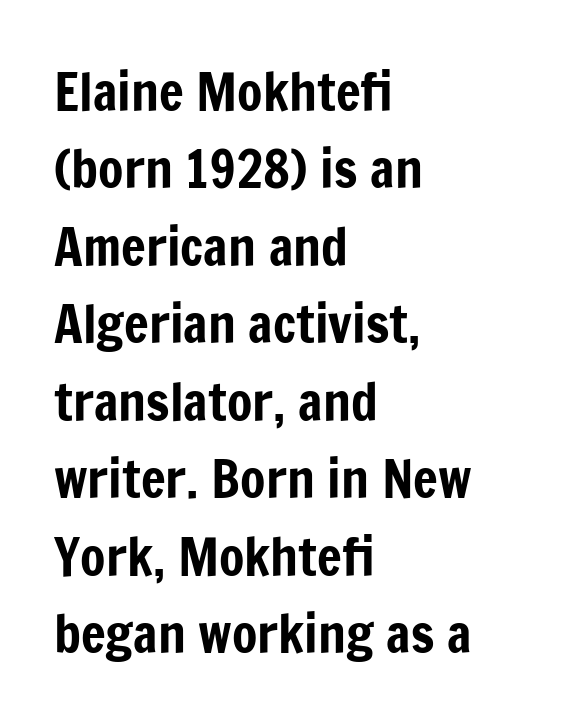
The image shows 52 px condensed sans-serif type, upright; set left-aligned, normal line spacing (1.49x), normal letter spacing, not underlined; low stroke contrast and a medium x-height.
